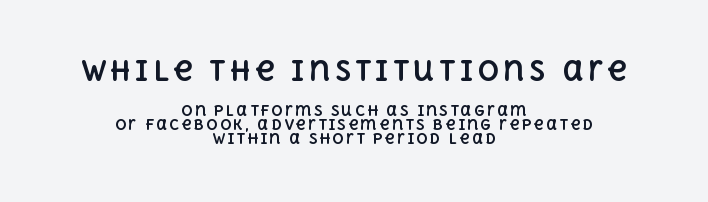
Q: Is the text bold? A: Yes.
Q: Is the text italic (slanted)? A: No, it is upright.
Q: Is the text underlined? A: No.
Q: How is the paragraph aligned? A: Centered.
Q: Is the spacing between lines tight, normal or loose? A: Tight.
Q: Which block of text is set in a larger size, the first (top) or the second (bottom)? A: The first (top) one.
